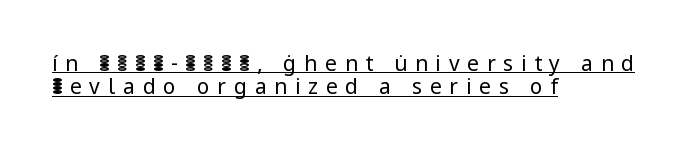
{"italic": "no", "bold": "no", "underline": "yes", "align": "left", "line_spacing": "tight", "line_spacing_ratio": 1.11, "letter_spacing": "wide", "letter_spacing_em": 0.37, "glyph_px": 21}
